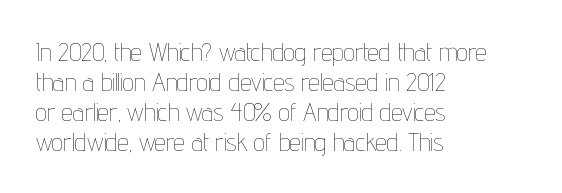
{"italic": "no", "bold": "no", "underline": "no", "align": "left", "line_spacing_ratio": 1.2, "letter_spacing": "normal", "letter_spacing_em": 0.0, "glyph_px": 25}
